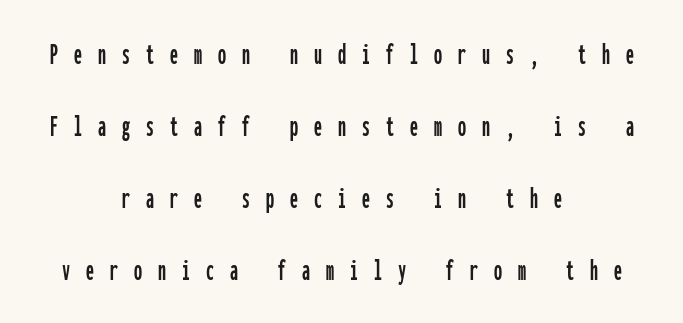
The font family rendered here belongs to the sans-serif group. The leading is generous, giving the passage an open texture. No word sits above an underline. Glyph-to-glyph distance is far greater than everyday printed text. No italicization has been applied; the sample stays upright. Every character here occupies the same horizontal width, giving the sample a typewriter-like rhythm.
